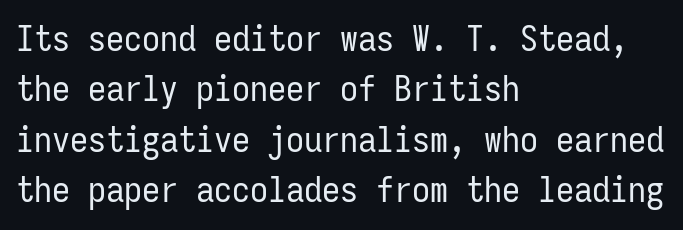
The letters sit at their default tracking, neither squeezed nor spread. A clean baseline with only descenders dipping below it. Serifs: no, the terminals of the letterforms are clean. Note the uniform advance width — an 'i' takes as much space as an 'm'. Vertical spacing — default.
